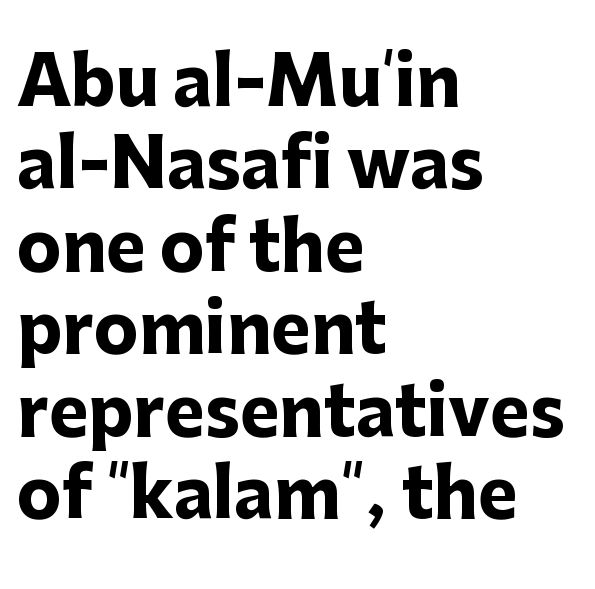
Q: Is the text bold? A: Yes.
Q: Is the text italic (slanted)? A: No, it is upright.
Q: Is the typeface a serif or a sans-serif typeface? A: Sans-serif.
Q: Is the text underlined? A: No.
Q: How is the paragraph aligned? A: Left-aligned.
Q: Is the spacing between letters normal or unusually wide? A: Normal.
Q: Width (condensed, normal, or wide)? A: Normal.
Q: Stroke contrast? A: Low.
Q: x-height? A: Medium.
Q: Monospaced? A: No.
